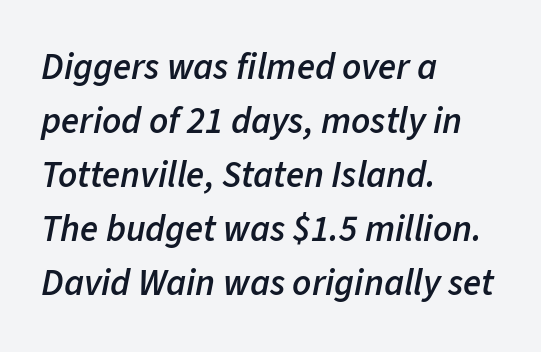
Whoever set this chose a conventional vertical rhythm. Observe the lean: these are italic letterforms. Is the letter spacing exaggerated? No — it looks like the ordinary default. Left-aligned paragraph, ragged on the right.
